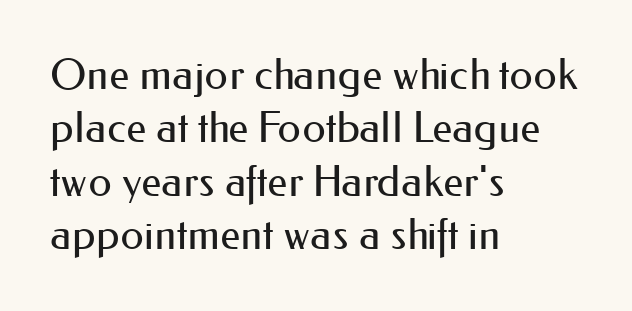
{"serif": "no", "italic": "no", "bold": "no", "weight": "regular", "width": "normal", "stroke_contrast": "medium", "x_height": "small", "monospaced": "no", "underline": "no", "align": "left", "line_spacing": "normal", "line_spacing_ratio": 1.27, "letter_spacing": "normal", "letter_spacing_em": 0.0, "glyph_px": 42}
